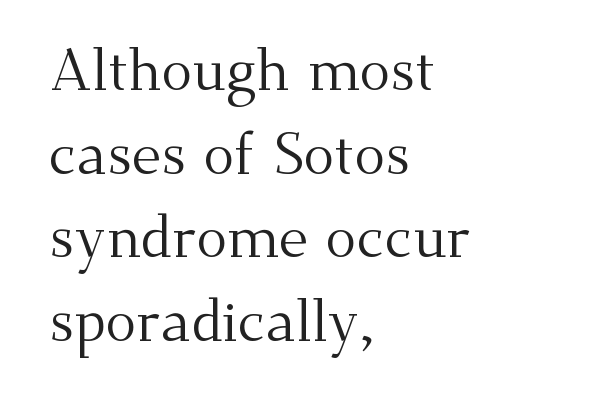
The image shows 58 px regular-weight serif type, upright; set left-aligned, normal line spacing (1.44x), normal letter spacing, not underlined; medium stroke contrast and a small x-height.
